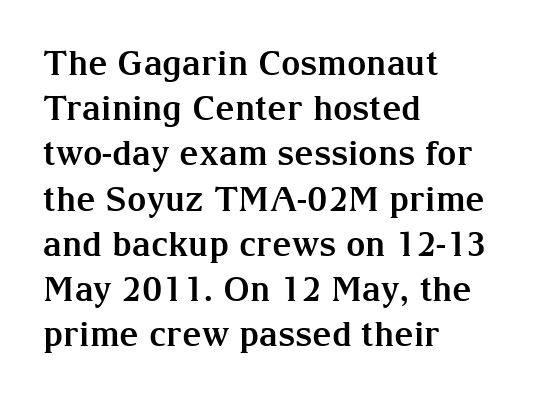
Q: Is the text bold? A: Yes.
Q: Is the text italic (slanted)? A: No, it is upright.
Q: Is the typeface a serif or a sans-serif typeface? A: Serif.
Q: Is the text underlined? A: No.
Q: How is the paragraph aligned? A: Left-aligned.
Q: Is the spacing between letters normal or unusually wide? A: Normal.
Q: Is the spacing between lines tight, normal or loose? A: Normal.
Q: Width (condensed, normal, or wide)? A: Normal.
Q: Stroke contrast? A: Medium.
Q: x-height? A: Medium.
Q: Monospaced? A: No.
